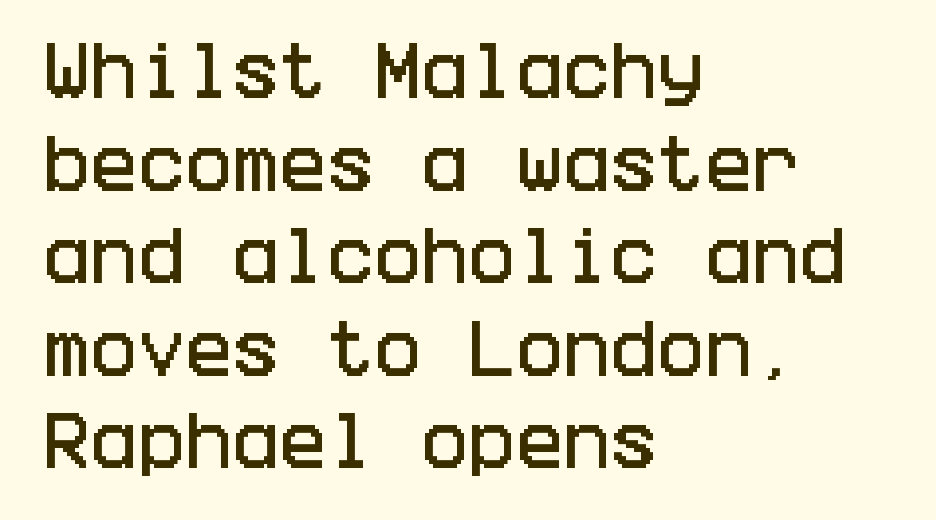
Q: Is the text italic (slanted)? A: No, it is upright.
Q: Is the typeface a serif or a sans-serif typeface? A: Sans-serif.
Q: Is the text underlined? A: No.
Q: How is the paragraph aligned? A: Left-aligned.
Q: Is the spacing between letters normal or unusually wide? A: Normal.
Q: Is the spacing between lines tight, normal or loose? A: Normal.
Q: Width (condensed, normal, or wide)? A: Condensed.
Q: Stroke contrast? A: Low.
Q: x-height? A: Large.
